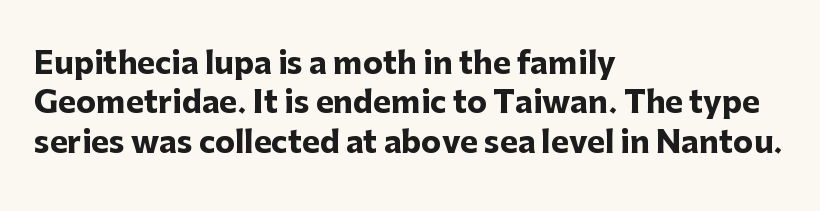
Q: Is the text bold? A: Yes.
Q: Is the text italic (slanted)? A: No, it is upright.
Q: Is the typeface a serif or a sans-serif typeface? A: Sans-serif.
Q: Is the text underlined? A: No.
Q: How is the paragraph aligned? A: Left-aligned.
Q: Is the spacing between letters normal or unusually wide? A: Normal.
Q: Is the spacing between lines tight, normal or loose? A: Normal.
Q: Width (condensed, normal, or wide)? A: Normal.
Q: Stroke contrast? A: Low.
Q: x-height? A: Medium.
Q: Monospaced? A: No.
